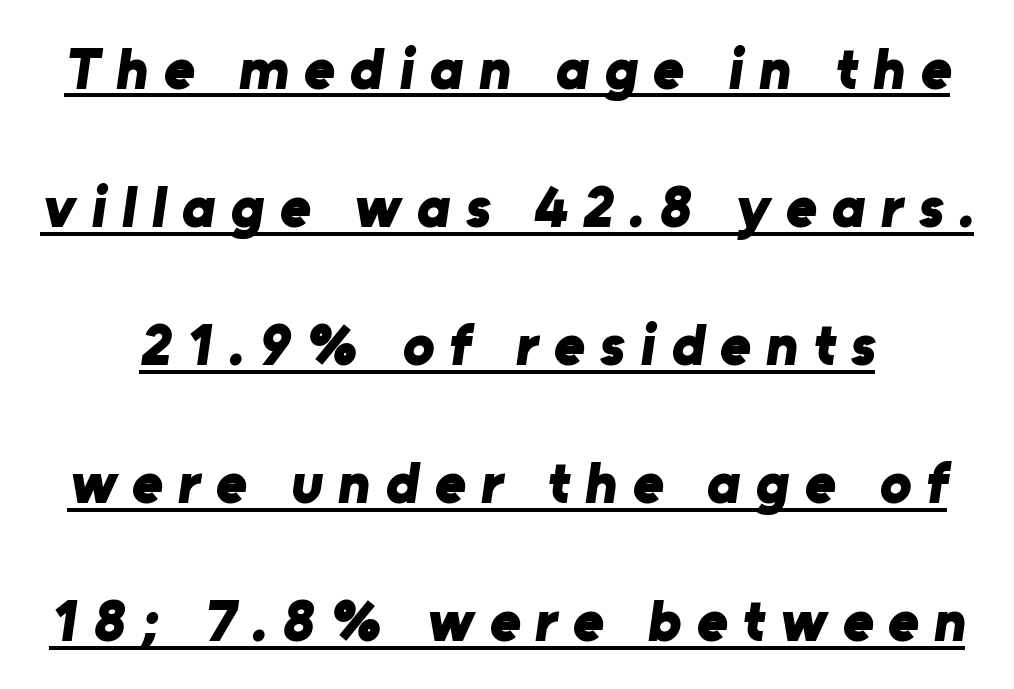
Caption: bold face, heavy strokes. Here the glyphs are tracked loosely, breaking word shapes into spaced letters. Students, observe the line beneath the letters — that is underlining. Here the designer chose a conventional face with non-uniform glyph widths. The block of text is sparse from top to bottom, with ample space between rows. Typographically, this falls in the sans-serif category.
